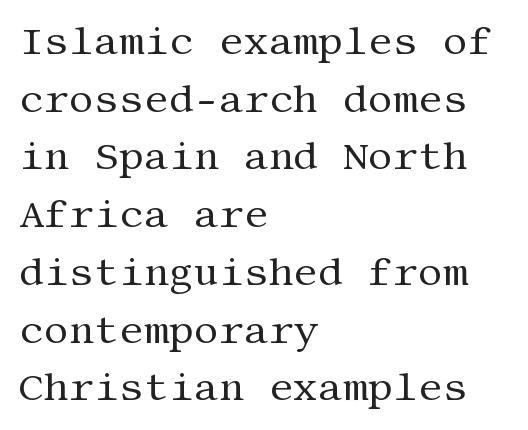
Q: Is the text bold? A: No.
Q: Is the text italic (slanted)? A: No, it is upright.
Q: Is the typeface a serif or a sans-serif typeface? A: Serif.
Q: Is the text underlined? A: No.
Q: How is the paragraph aligned? A: Left-aligned.
Q: Is the spacing between letters normal or unusually wide? A: Normal.
Q: Is the spacing between lines tight, normal or loose? A: Normal.
Q: Width (condensed, normal, or wide)? A: Normal.
Q: Stroke contrast? A: Medium.
Q: x-height? A: Large.
